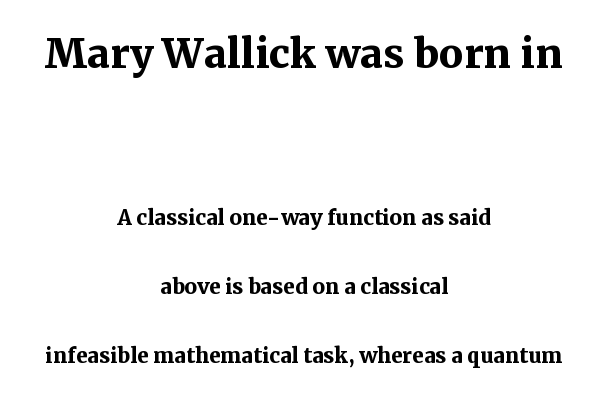
{"serif": "yes", "italic": "no", "bold": "yes", "weight": "semibold", "width": "normal", "stroke_contrast": "medium", "x_height": "medium", "monospaced": "no", "underline": "no", "align": "center", "line_spacing": "loose", "line_spacing_ratio": 2.47, "letter_spacing": "normal", "letter_spacing_em": 0.0, "larger_block": "first", "size_ratio": 1.96, "glyph_px": 55}
